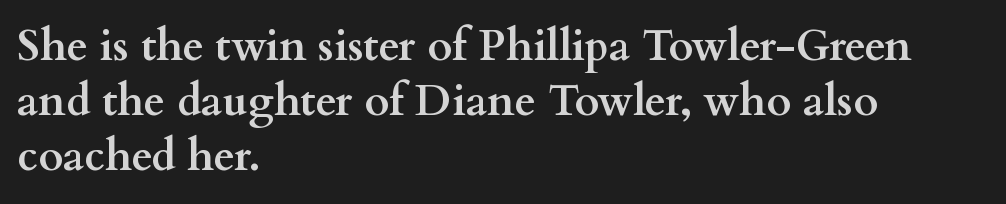
The ragged edge is on the right, which tells us the setting is flush left. Observe the serifs anchoring each vertical stroke in this sample. Thick stems and heavy bowls — unmistakably bold. The axis of the letterforms is exactly vertical. Has an underline been added? It has not.
